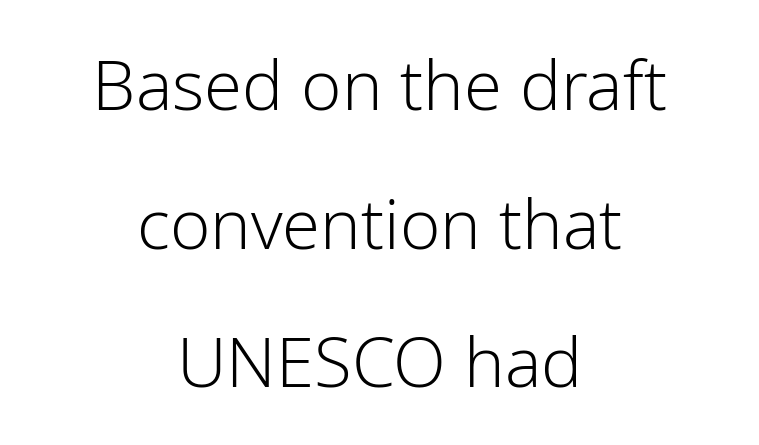
The rendering uses a large line-height, opening up the rows. The compositor balanced each line on the midline. Glance below the letters and you will spot only blank space. A typesetter would mark this as roman, not italic.
